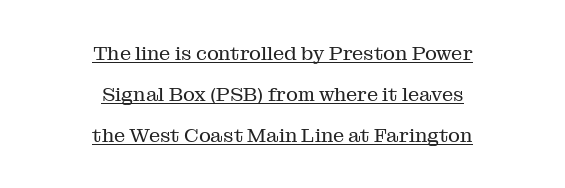
{"italic": "no", "bold": "no", "underline": "yes", "align": "center", "line_spacing": "loose", "line_spacing_ratio": 2.04, "letter_spacing": "normal", "letter_spacing_em": 0.0, "glyph_px": 20}
